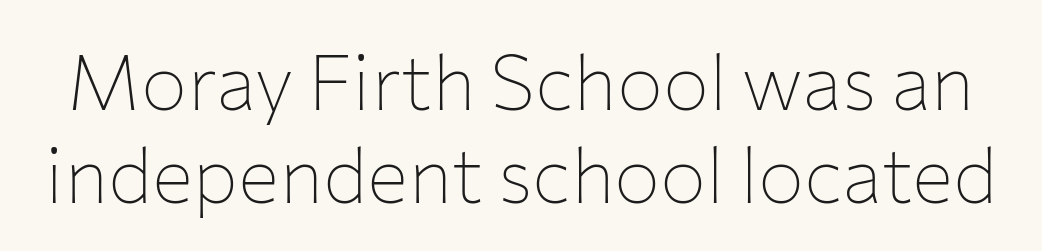
The image shows 77 px thin sans-serif type, upright; set line spacing 1.21x, normal letter spacing, not underlined; low stroke contrast and a medium x-height.
